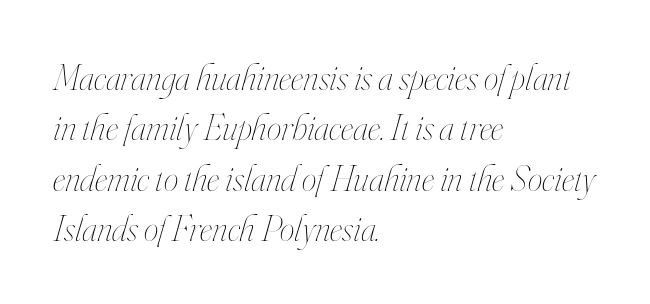
Summary of vertical rhythm: regular, with standard interline spacing. The face looks like a standard text weight, possibly lighter. Glyph-to-glyph distance matches everyday printed text. The rendering uses natural spacing where letterforms have individual widths. The text carries the slant typical of an italic or oblique font. The specimen omits any rule beneath the text block's lines.
